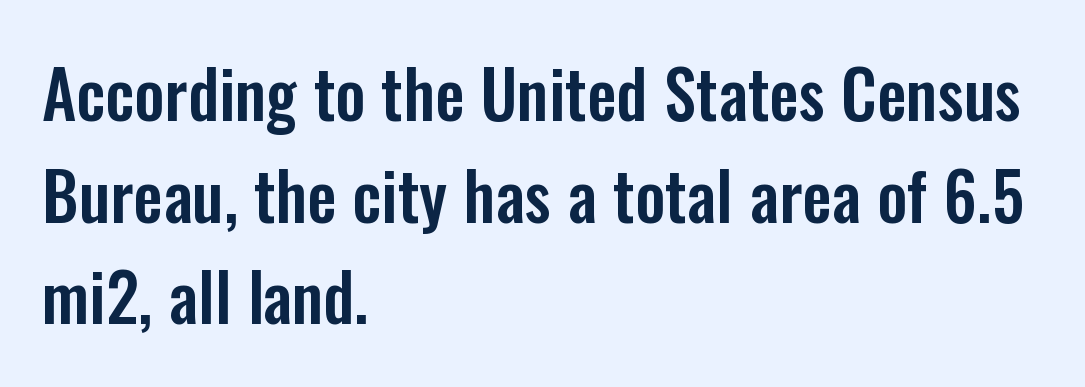
{"serif": "no", "italic": "no", "width": "condensed", "stroke_contrast": "low", "x_height": "medium", "monospaced": "no", "underline": "no", "align": "left", "line_spacing": "normal", "line_spacing_ratio": 1.54, "letter_spacing": "normal", "letter_spacing_em": 0.0, "glyph_px": 66}
